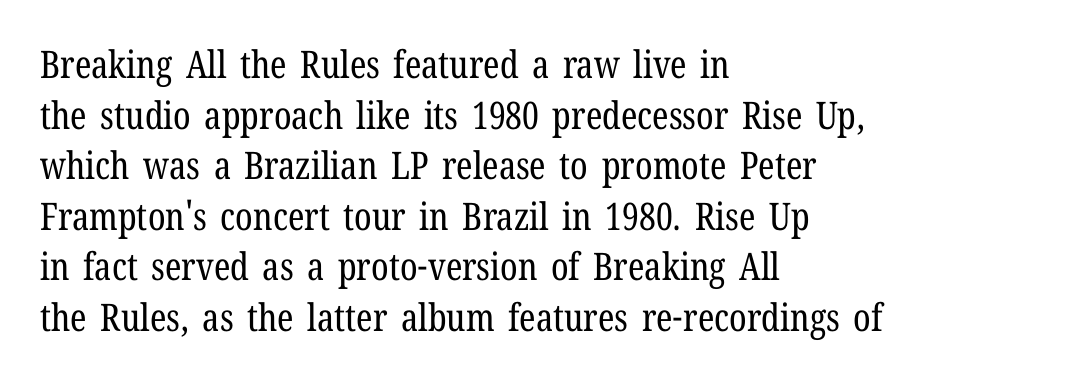
Q: Is the text bold? A: No.
Q: Is the text italic (slanted)? A: No, it is upright.
Q: Is the typeface a serif or a sans-serif typeface? A: Serif.
Q: Is the text underlined? A: No.
Q: How is the paragraph aligned? A: Left-aligned.
Q: Is the spacing between letters normal or unusually wide? A: Normal.
Q: Is the spacing between lines tight, normal or loose? A: Normal.
Q: Width (condensed, normal, or wide)? A: Condensed.
Q: Stroke contrast? A: Low.
Q: x-height? A: Medium.
Q: Monospaced? A: No.
